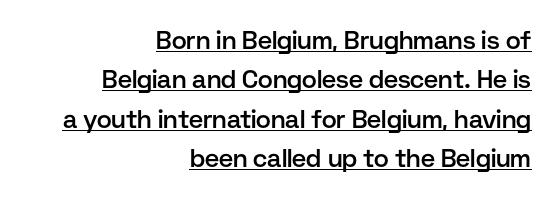
The image shows 25 px text type, upright; set right-aligned, normal line spacing (1.58x), normal letter spacing, underlined.
